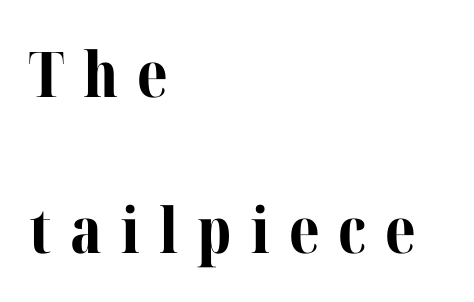
Q: Is the text bold? A: Yes.
Q: Is the text italic (slanted)? A: No, it is upright.
Q: Is the typeface a serif or a sans-serif typeface? A: Serif.
Q: Is the text underlined? A: No.
Q: How is the paragraph aligned? A: Left-aligned.
Q: Is the spacing between letters normal or unusually wide? A: Unusually wide.
Q: Is the spacing between lines tight, normal or loose? A: Loose.
Q: Width (condensed, normal, or wide)? A: Normal.
Q: Stroke contrast? A: Medium.
Q: x-height? A: Medium.
Q: Monospaced? A: No.
